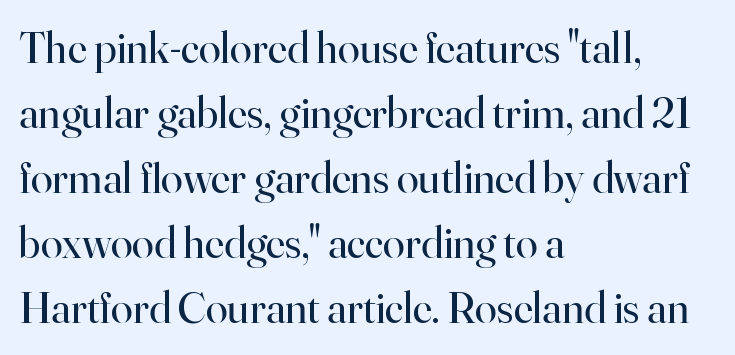
Q: Is the text bold? A: No.
Q: Is the text italic (slanted)? A: No, it is upright.
Q: Is the typeface a serif or a sans-serif typeface? A: Serif.
Q: Is the text underlined? A: No.
Q: How is the paragraph aligned? A: Left-aligned.
Q: Is the spacing between letters normal or unusually wide? A: Normal.
Q: Is the spacing between lines tight, normal or loose? A: Normal.
Q: Width (condensed, normal, or wide)? A: Normal.
Q: Stroke contrast? A: High.
Q: x-height? A: Small.
Q: Monospaced? A: No.
